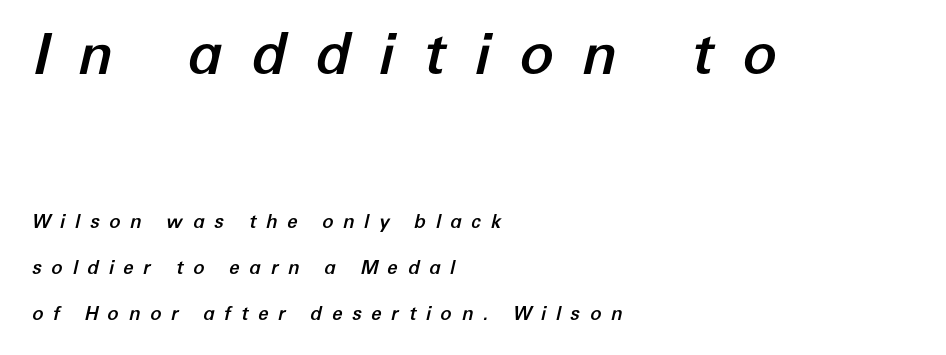
{"italic": "yes", "lean": "right", "slant_degrees": 12, "width": "normal", "stroke_contrast": "low", "x_height": "medium", "monospaced": "no", "underline": "no", "align": "left", "line_spacing": "loose", "line_spacing_ratio": 2.41, "letter_spacing": "wide", "letter_spacing_em": 0.5, "larger_block": "first", "size_ratio": 3.0, "glyph_px": 57}
